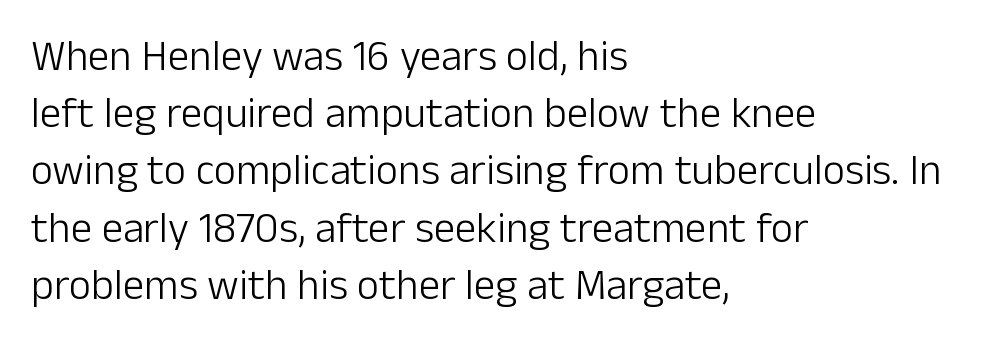
The image shows 43 px light sans-serif type, upright; set left-aligned, normal line spacing (1.33x), normal letter spacing, not underlined; low stroke contrast and a medium x-height.
